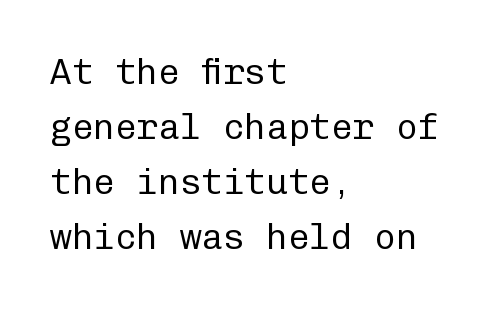
The font family rendered here belongs to the sans-serif group. How would I describe the line gaps? Plain and ordinary. You could count columns in this text — the font is strictly monospaced. Clear beneath every line of the passage. A typesetter would call this zero additional tracking.
